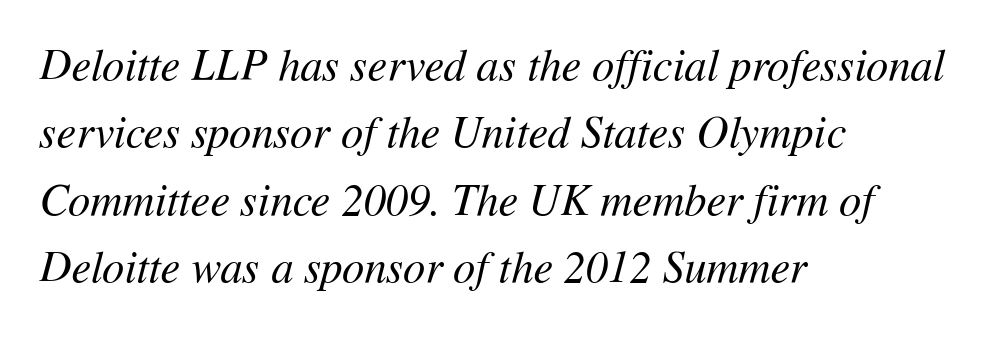
{"italic": "yes", "lean": "right", "slant_degrees": 11, "bold": "no", "weight": "regular", "width": "normal", "stroke_contrast": "medium", "x_height": "medium", "monospaced": "no", "underline": "no", "align": "left", "line_spacing": "normal", "line_spacing_ratio": 1.53, "letter_spacing": "normal", "letter_spacing_em": 0.0, "glyph_px": 44}
